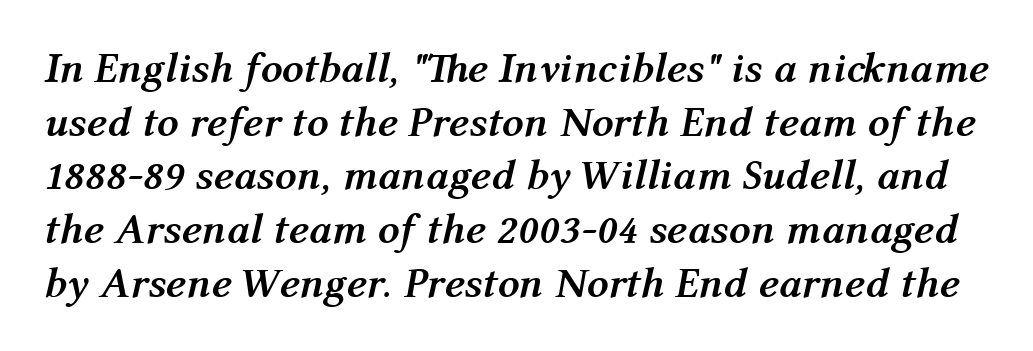
The image shows 43 px semibold type, italic (leaning right); set normal line spacing (1.25x), normal letter spacing, not underlined; medium stroke contrast and a medium x-height.
